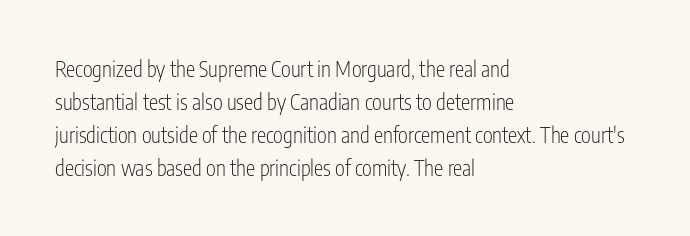
{"italic": "no", "bold": "no", "underline": "no", "align": "left", "line_spacing": "normal", "line_spacing_ratio": 1.57, "letter_spacing": "normal", "letter_spacing_em": 0.0, "glyph_px": 21}
